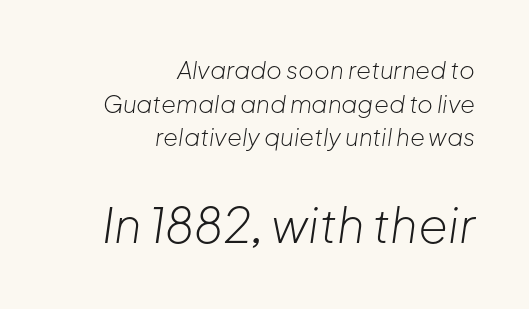
Q: Is the text bold? A: No.
Q: Is the text italic (slanted)? A: Yes, it leans right by about 8 degrees.
Q: Is the text underlined? A: No.
Q: How is the paragraph aligned? A: Right-aligned.
Q: Is the spacing between letters normal or unusually wide? A: Normal.
Q: Is the spacing between lines tight, normal or loose? A: Normal.
Q: Which block of text is set in a larger size, the first (top) or the second (bottom)? A: The second (bottom) one.
Q: Width (condensed, normal, or wide)? A: Normal.
Q: Stroke contrast? A: Low.
Q: x-height? A: Medium.
Q: Monospaced? A: No.
